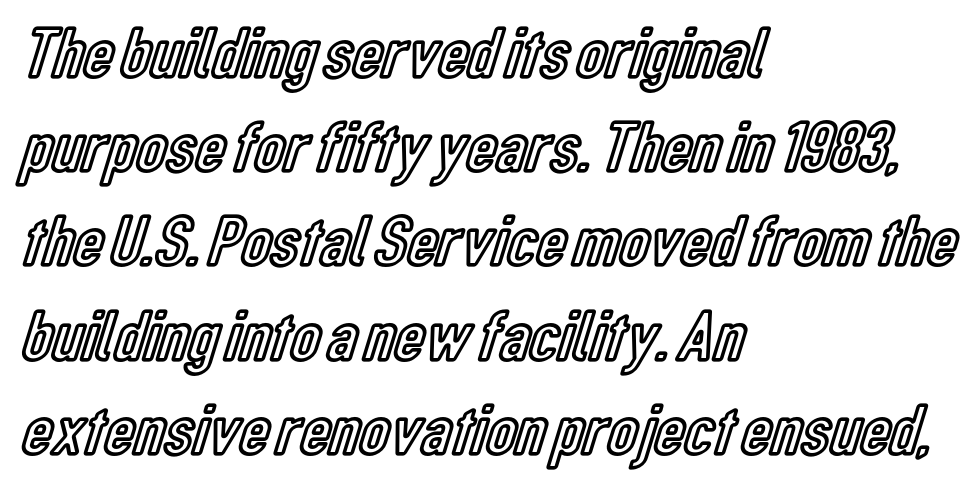
The line texture is even and compact thanks to regular tracking. The face used here is proportionally spaced, like ordinary book or web type. The passage is arranged the way most books set body copy — flush left. Vertical spacing — default.
